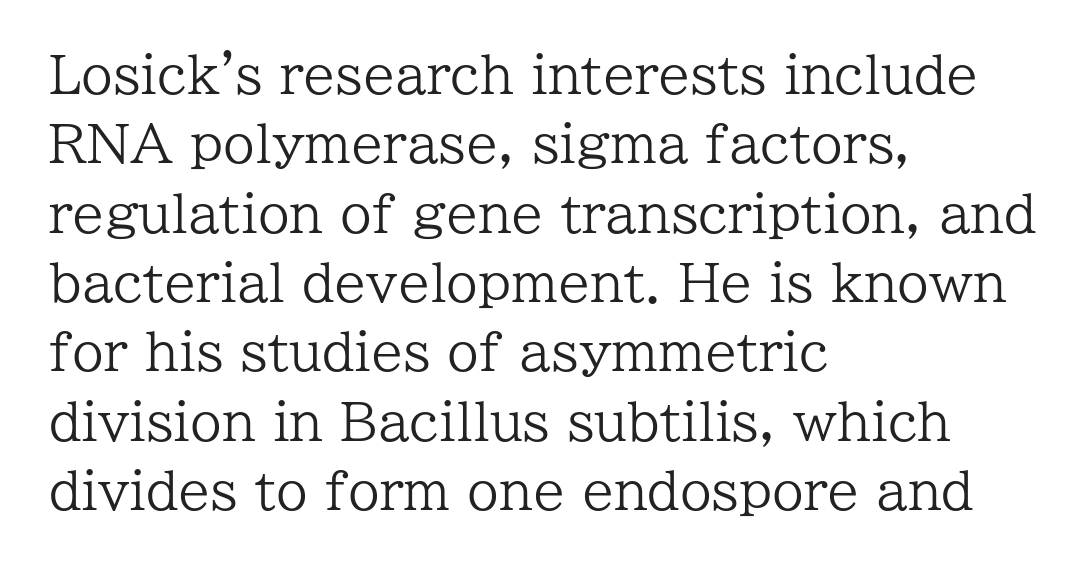
One-word summary of the alignment: left. Interline gaps are of average width in this sample. These lines are rendered in a variable-pitch font. The specimen reads as upright at a glance. Lines of text with bare space underneath. These lines are composed in type with serifs.
